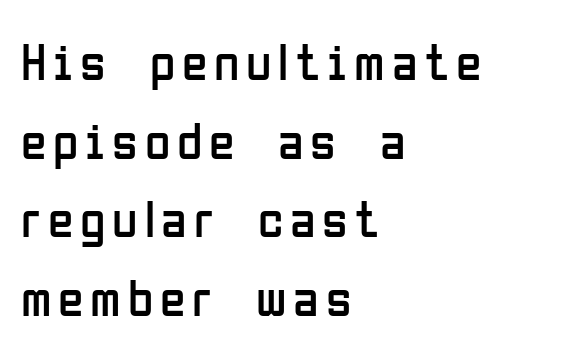
{"serif": "no", "italic": "no", "bold": "no", "weight": "regular", "width": "condensed", "stroke_contrast": "low", "x_height": "medium", "monospaced": "no", "underline": "no", "align": "left", "line_spacing": "normal", "line_spacing_ratio": 1.51, "glyph_px": 52}
